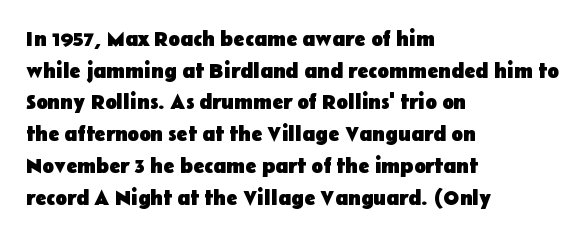
{"italic": "no", "bold": "yes", "underline": "no", "align": "left", "line_spacing": "normal", "line_spacing_ratio": 1.51, "letter_spacing": "normal", "letter_spacing_em": 0.0, "glyph_px": 21}
